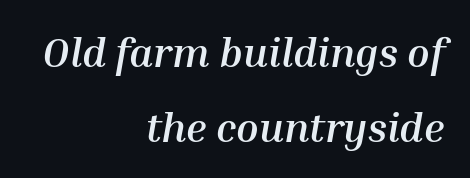
Q: Is the text bold? A: Yes.
Q: Is the text italic (slanted)? A: Yes, it leans right by about 10 degrees.
Q: Is the text underlined? A: No.
Q: How is the paragraph aligned? A: Right-aligned.
Q: Is the spacing between letters normal or unusually wide? A: Normal.
Q: Width (condensed, normal, or wide)? A: Normal.
Q: Stroke contrast? A: Medium.
Q: x-height? A: Medium.
Q: Monospaced? A: No.
